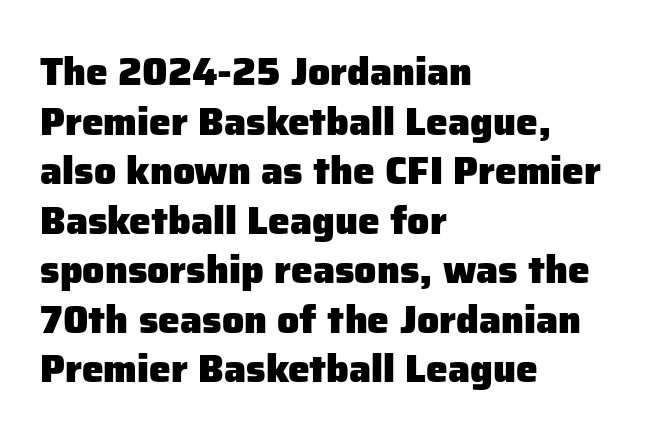
{"serif": "no", "italic": "no", "bold": "yes", "weight": "heavy", "width": "normal", "stroke_contrast": "low", "x_height": "medium", "monospaced": "no", "underline": "no", "align": "left", "line_spacing": "normal", "line_spacing_ratio": 1.27, "letter_spacing": "normal", "letter_spacing_em": 0.0, "glyph_px": 39}
